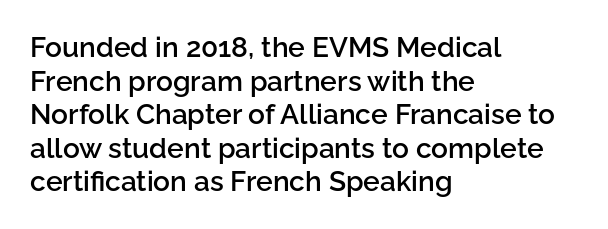
The image shows 28 px semibold sans-serif type, upright; set left-aligned, line spacing 1.2x, normal letter spacing, not underlined; low stroke contrast and a medium x-height.
